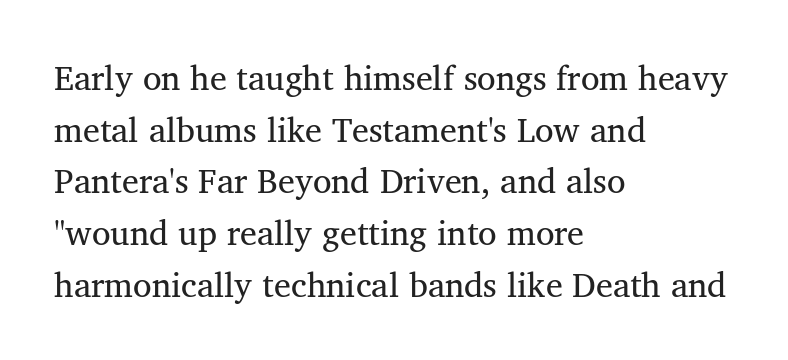
The image shows 34 px regular-weight serif type; set left-aligned, normal line spacing (1.52x), normal letter spacing, not underlined; medium stroke contrast and a medium x-height.
